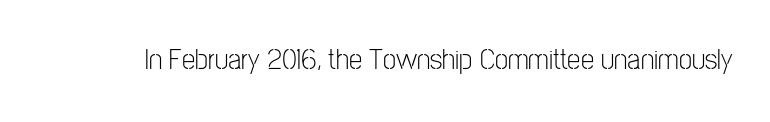
Q: Is the text bold? A: No.
Q: Is the text italic (slanted)? A: No, it is upright.
Q: Is the typeface a serif or a sans-serif typeface? A: Sans-serif.
Q: Is the text underlined? A: No.
Q: Is the spacing between letters normal or unusually wide? A: Normal.
Q: Width (condensed, normal, or wide)? A: Condensed.
Q: Stroke contrast? A: Low.
Q: x-height? A: Medium.
Q: Monospaced? A: No.
